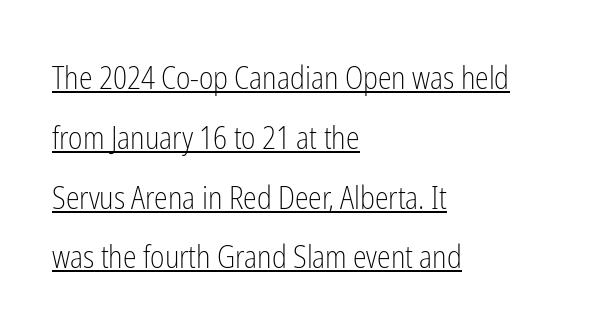
Left-aligned paragraph, ragged on the right. Vertically, the passage feels expansive, rows floating well apart. The face looks like a standard text weight, possibly lighter. This sample has the flowing, uneven cadence of proportional lettering. A continuous stroke trails under the words, as in a hyperlink. The lettering stays uniformly vertical, giving the passage a roman look.
